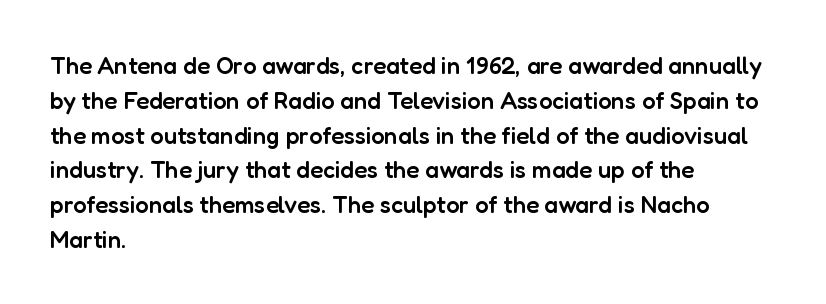
Notice how descenders clear the ascenders below comfortably — that's standard leading. It's the straight-up-and-down kind of type. Horizontally, the lines are justified to the leading edge only. Is the letter spacing exaggerated? No — it looks like the ordinary default. Semibold letterforms, between regular and bold.
